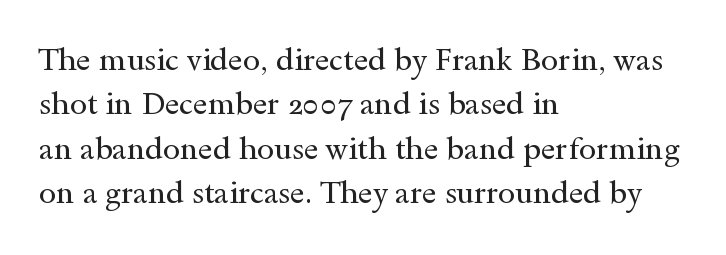
{"serif": "yes", "italic": "no", "bold": "no", "weight": "regular", "width": "wide", "x_height": "small", "monospaced": "no", "underline": "no", "align": "left", "line_spacing": "normal", "line_spacing_ratio": 1.43, "letter_spacing": "normal", "letter_spacing_em": 0.0, "glyph_px": 31}
